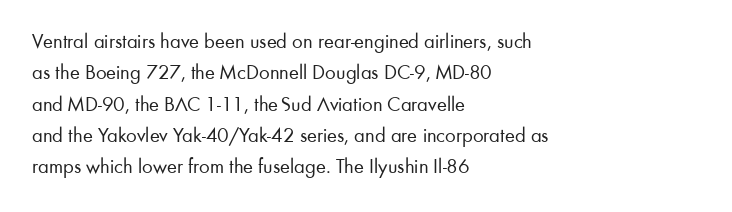
{"italic": "no", "bold": "no", "underline": "no", "align": "left", "line_spacing": "normal", "line_spacing_ratio": 1.49, "letter_spacing": "normal", "letter_spacing_em": 0.0, "glyph_px": 21}
